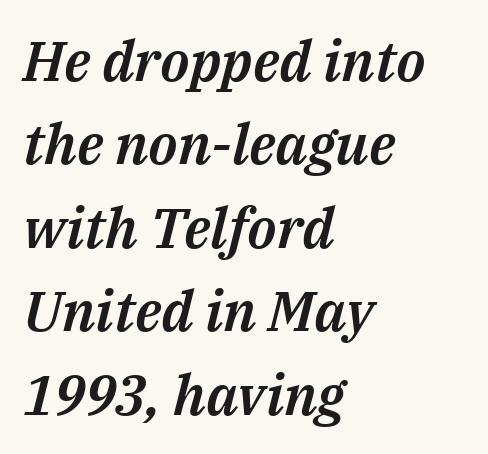
There is no visible air inserted between adjacent glyphs. The zone under the glyphs is completely vacant. Line beginnings align vertically; line endings do not. Compared with ordinary roman type, these characters are visibly tilted. Each new line begins a customary step beneath the previous one.
